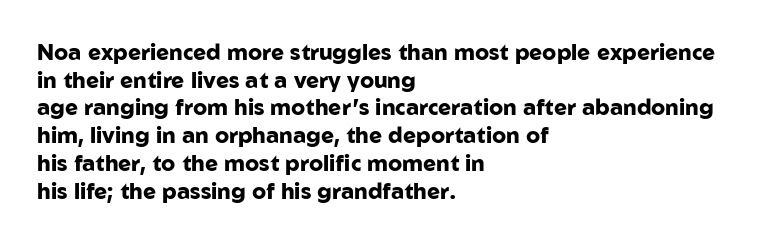
These words are printed bold, with thick strokes throughout. The string is rendered with underlining switched off. What's the leading like? Ordinary, nothing unusual. Tracking value appears to be zero — textbook default spacing. This rendering uses left alignment, leaving the right contour irregular. Every stem runs plumb, perpendicular to the baseline.
